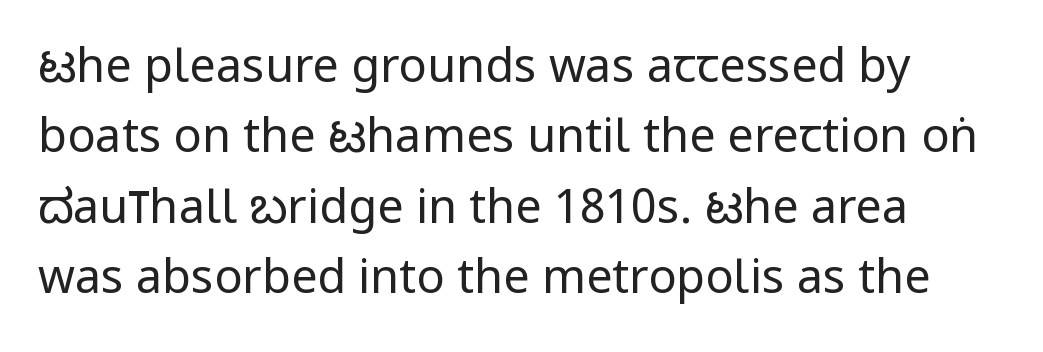
The image shows 47 px regular-weight, condensed sans-serif type, upright; set left-aligned, normal line spacing (1.5x), normal letter spacing, not underlined; low stroke contrast.
